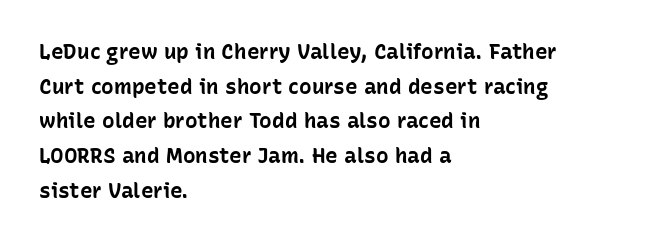
The image shows 21 px bold type, upright; set left-aligned, normal line spacing (1.65x), normal letter spacing, not underlined.
